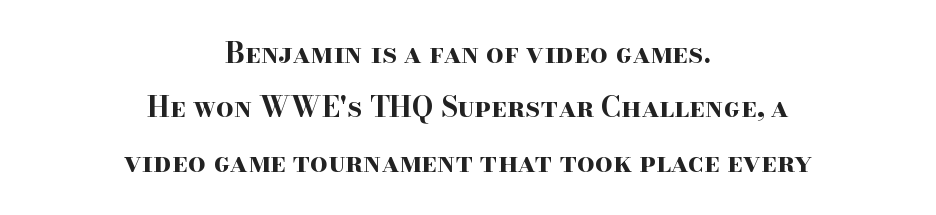
Q: Is the text bold? A: Yes.
Q: Is the text italic (slanted)? A: No, it is upright.
Q: Is the typeface a serif or a sans-serif typeface? A: Serif.
Q: Is the text underlined? A: No.
Q: How is the paragraph aligned? A: Centered.
Q: Is the spacing between letters normal or unusually wide? A: Normal.
Q: Is the spacing between lines tight, normal or loose? A: Loose.
Q: Width (condensed, normal, or wide)? A: Wide.
Q: Stroke contrast? A: High.
Q: x-height? A: Small.
Q: Monospaced? A: No.
